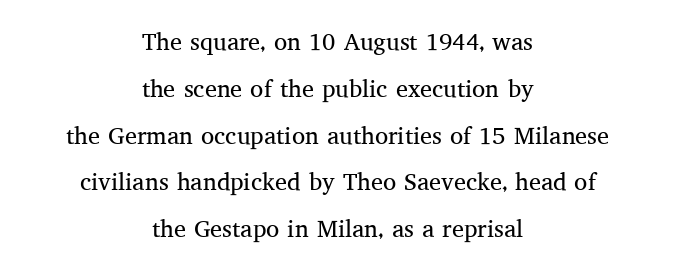
Q: Is the text bold? A: No.
Q: Is the text italic (slanted)? A: No, it is upright.
Q: Is the text underlined? A: No.
Q: How is the paragraph aligned? A: Centered.
Q: Is the spacing between letters normal or unusually wide? A: Normal.
Q: Is the spacing between lines tight, normal or loose? A: Loose.
